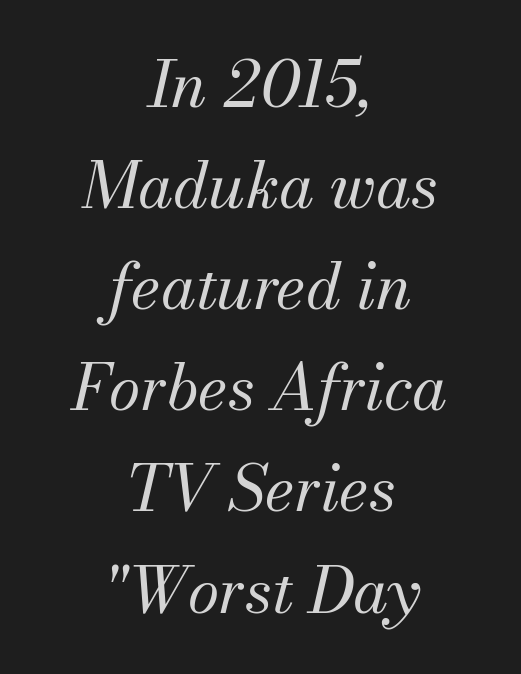
Q: Is the text bold? A: No.
Q: Is the text italic (slanted)? A: Yes, it leans right by about 13 degrees.
Q: Is the typeface a serif or a sans-serif typeface? A: Serif.
Q: Is the text underlined? A: No.
Q: How is the paragraph aligned? A: Centered.
Q: Is the spacing between letters normal or unusually wide? A: Normal.
Q: Is the spacing between lines tight, normal or loose? A: Normal.
Q: Width (condensed, normal, or wide)? A: Normal.
Q: Stroke contrast? A: Medium.
Q: x-height? A: Small.
Q: Monospaced? A: No.
